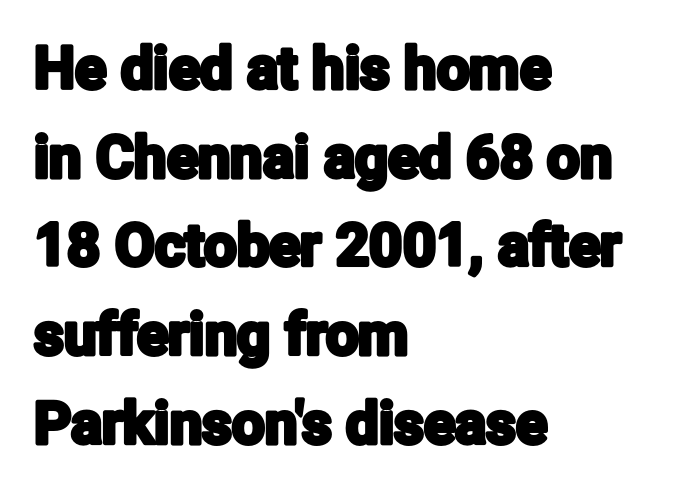
Visually the block forms a straight wall on the left and a jagged coastline on the right. Upright lettering throughout. The strip under each line holds only bare page. Nobody touched the tracking dial on this one.
